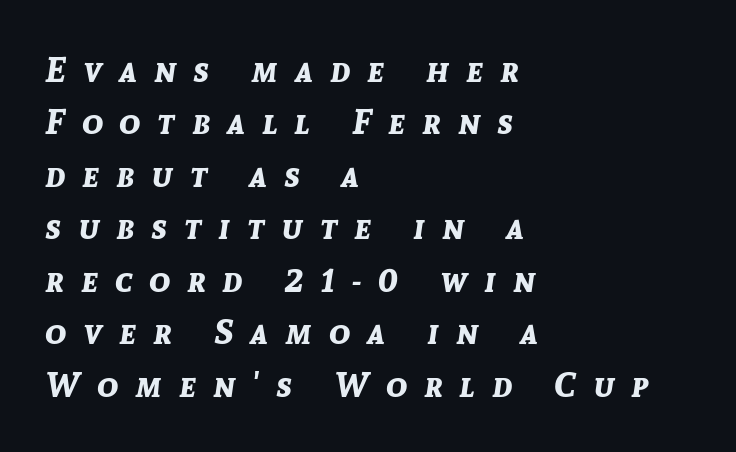
The image shows 35 px bold type, italic (leaning right); set left-aligned, normal line spacing (1.5x), unusually wide letter spacing (+0.49 em), not underlined; low stroke contrast and a medium x-height.
